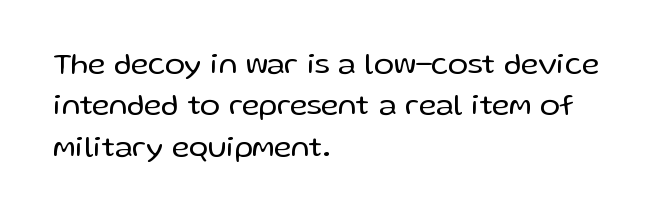
{"serif": "no", "italic": "no", "bold": "no", "weight": "regular", "width": "normal", "stroke_contrast": "low", "x_height": "medium", "monospaced": "no", "underline": "no", "align": "left", "line_spacing": "normal", "line_spacing_ratio": 1.38, "letter_spacing": "normal", "letter_spacing_em": 0.0, "glyph_px": 30}
